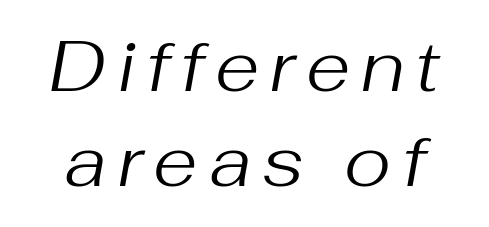
The image shows 72 px regular-weight type, italic (leaning right); set normal line spacing (1.32x), not underlined; medium stroke contrast and a medium x-height.
